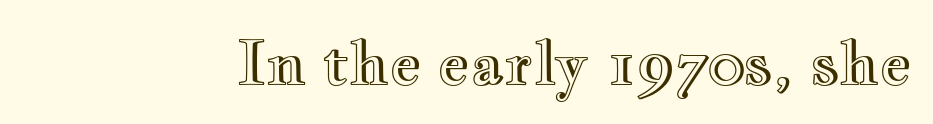
Q: Is the text italic (slanted)? A: No, it is upright.
Q: Is the text underlined? A: No.
Q: Is the spacing between letters normal or unusually wide? A: Normal.
Q: Width (condensed, normal, or wide)? A: Wide.
Q: x-height? A: Small.
Q: Monospaced? A: No.
